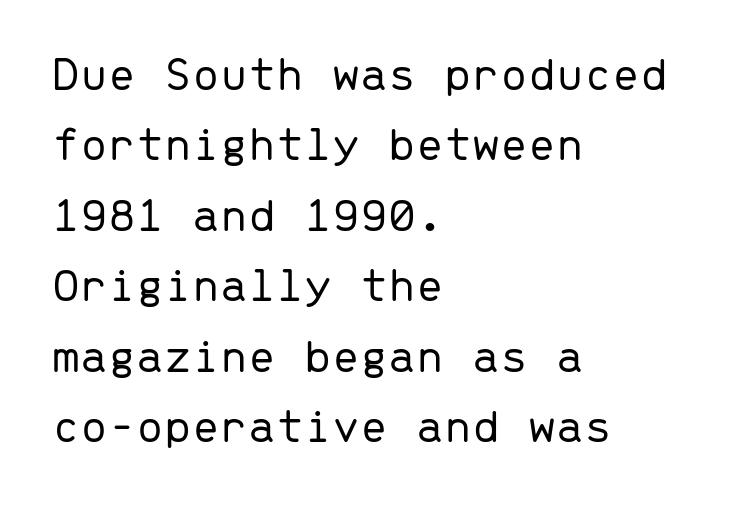
The image shows 50 px light sans-serif type, upright, monospaced; set left-aligned, normal line spacing (1.41x), normal letter spacing, not underlined; low stroke contrast and a medium x-height.
